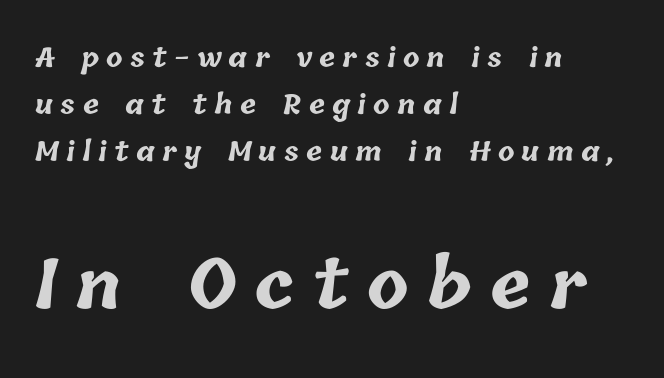
The image shows 68 px bold type; set left-aligned, line spacing 1.74x, unusually wide letter spacing (+0.27 em), not underlined; the second (bottom) block is 2.52x larger; low stroke contrast and a medium x-height.
